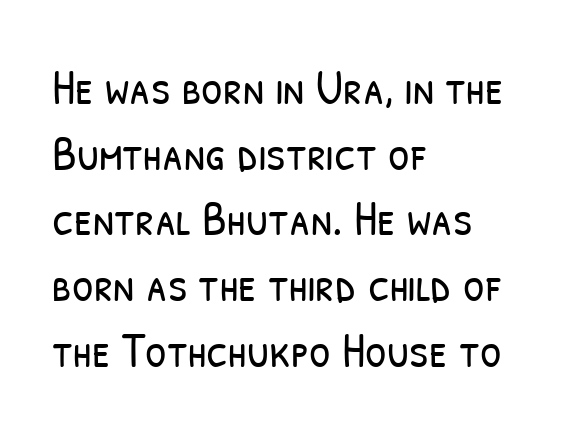
A bare baseline throughout the passage. The typeface chosen for these lines omits serifs. A light-to-regular cut is what we see here. The lines in this sample share a left origin and differ only in where they stop.
